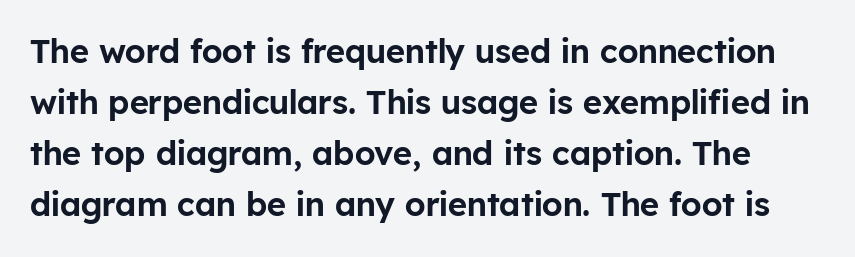
Q: Is the text italic (slanted)? A: No, it is upright.
Q: Is the typeface a serif or a sans-serif typeface? A: Sans-serif.
Q: Is the text underlined? A: No.
Q: Is the spacing between letters normal or unusually wide? A: Normal.
Q: Is the spacing between lines tight, normal or loose? A: Normal.
Q: Width (condensed, normal, or wide)? A: Normal.
Q: Stroke contrast? A: Low.
Q: x-height? A: Medium.
Q: Monospaced? A: No.
